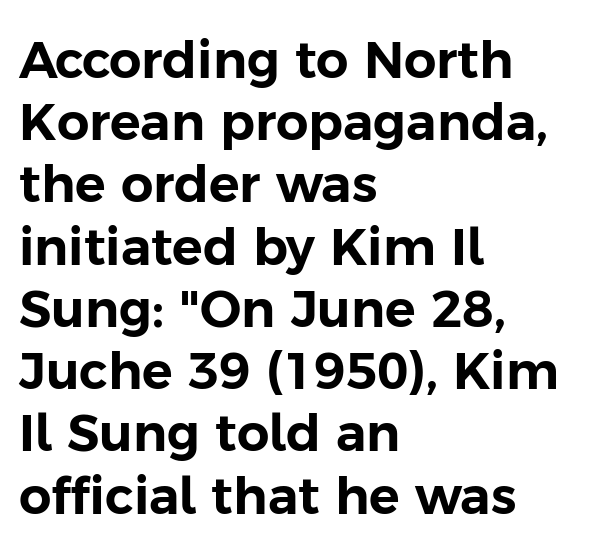
The image shows 51 px sans-serif type, upright; set left-aligned, line spacing 1.22x, normal letter spacing, not underlined; low stroke contrast and a medium x-height.
